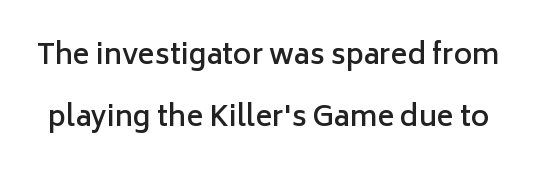
Q: Is the text bold? A: Semi-bold.
Q: Is the text italic (slanted)? A: No, it is upright.
Q: Is the typeface a serif or a sans-serif typeface? A: Sans-serif.
Q: Is the text underlined? A: No.
Q: Is the spacing between letters normal or unusually wide? A: Normal.
Q: Is the spacing between lines tight, normal or loose? A: Loose.
Q: Width (condensed, normal, or wide)? A: Normal.
Q: Stroke contrast? A: Low.
Q: x-height? A: Medium.
Q: Monospaced? A: No.
